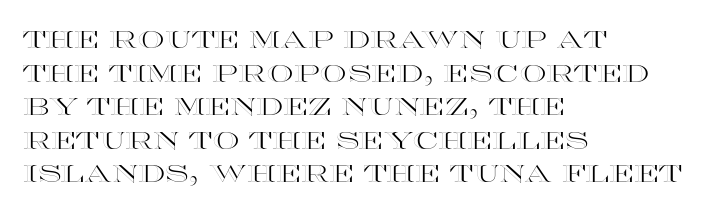
The image shows 24 px text type, upright; set left-aligned, normal line spacing (1.4x), normal letter spacing, not underlined.
